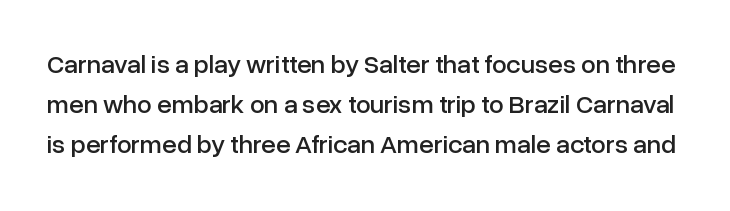
Observe the ordinary spacing: letters are neighbours, not strangers. Horizontal bands of white between lines are of average thickness. Rendered with straight, roman letterforms. The space beneath each line is pristine and unruled.
